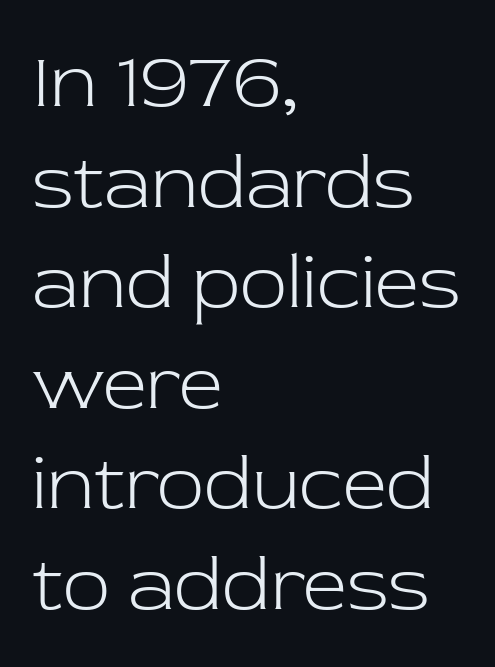
The image shows 78 px light serif type, upright; set left-aligned, normal line spacing (1.29x), normal letter spacing, not underlined; low stroke contrast and a medium x-height.
